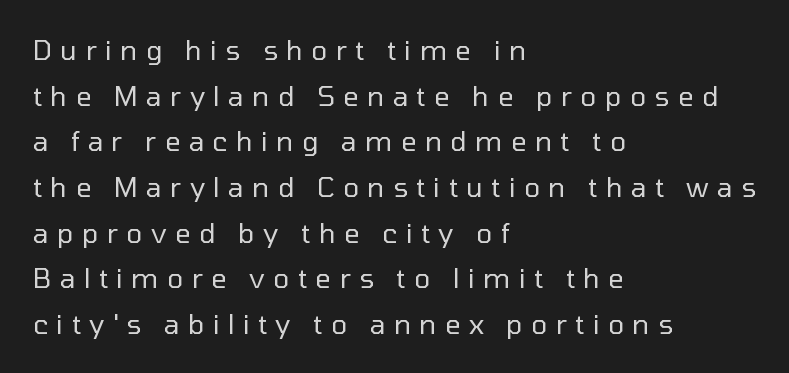
Q: Is the text bold? A: No.
Q: Is the text italic (slanted)? A: No, it is upright.
Q: Is the text underlined? A: No.
Q: How is the paragraph aligned? A: Left-aligned.
Q: Is the spacing between letters normal or unusually wide? A: Unusually wide.
Q: Is the spacing between lines tight, normal or loose? A: Normal.
